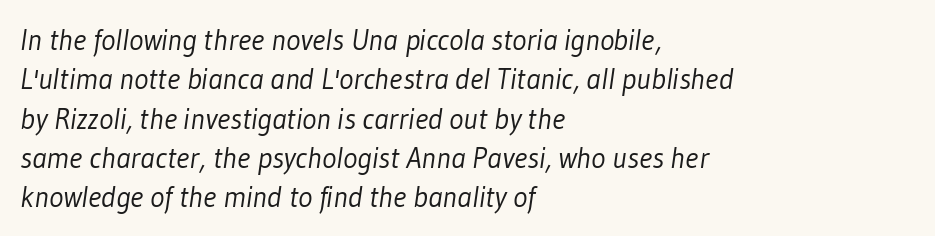
The image shows 30 px light, condensed sans-serif type; set left-aligned, normal line spacing (1.31x), normal letter spacing, not underlined; low stroke contrast and a medium x-height.
